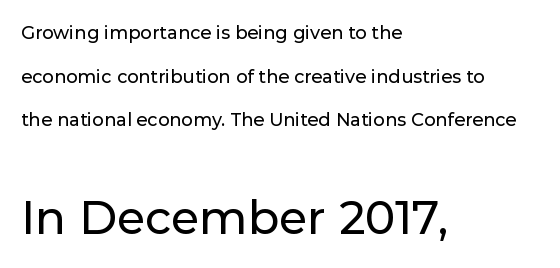
Q: Is the text italic (slanted)? A: No, it is upright.
Q: Is the typeface a serif or a sans-serif typeface? A: Sans-serif.
Q: Is the text underlined? A: No.
Q: How is the paragraph aligned? A: Left-aligned.
Q: Is the spacing between letters normal or unusually wide? A: Normal.
Q: Is the spacing between lines tight, normal or loose? A: Loose.
Q: Which block of text is set in a larger size, the first (top) or the second (bottom)? A: The second (bottom) one.
Q: Width (condensed, normal, or wide)? A: Normal.
Q: Stroke contrast? A: Low.
Q: x-height? A: Medium.
Q: Monospaced? A: No.
